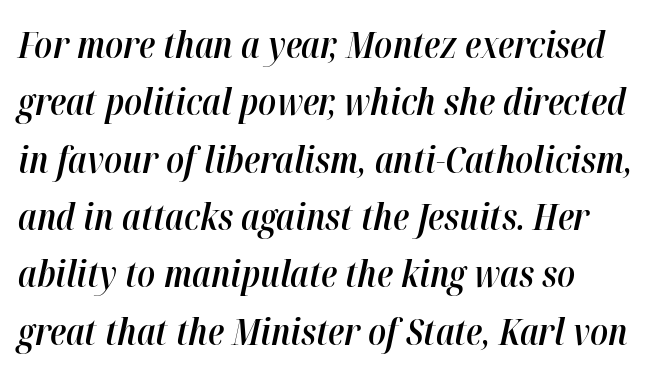
The image shows 37 px semibold, condensed type, italic (leaning right); set left-aligned, normal line spacing (1.55x), normal letter spacing, not underlined; high stroke contrast and a medium x-height.
